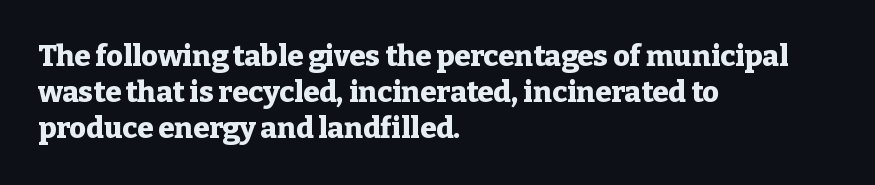
The image shows 29 px heavy serif type, upright; set left-aligned, normal line spacing (1.25x), normal letter spacing, not underlined; low stroke contrast and a medium x-height.
